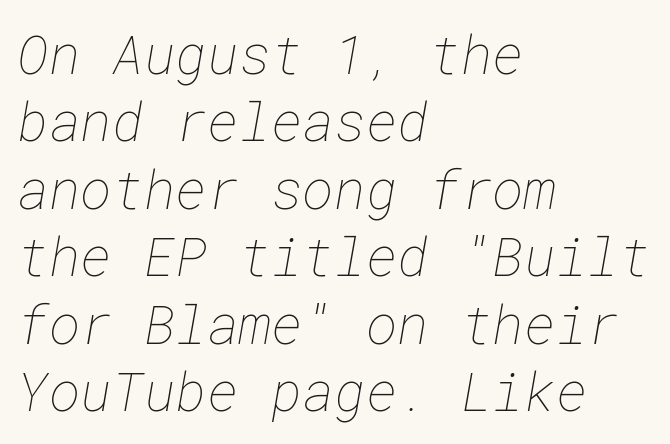
Ink coverage per letter is moderate at most. Between one letter and the next there's only the usual sliver of space. The paragraph has a hard left edge and a soft right edge. If you measured baseline to baseline, you'd find a middling distance.
